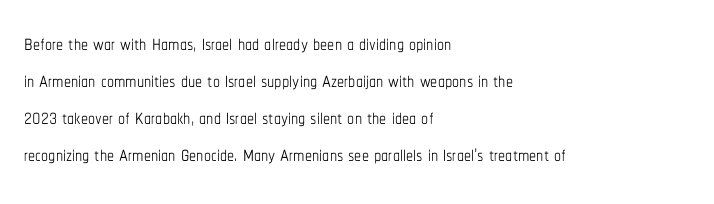
Q: Is the text bold? A: No.
Q: Is the text italic (slanted)? A: No, it is upright.
Q: Is the text underlined? A: No.
Q: How is the paragraph aligned? A: Left-aligned.
Q: Is the spacing between letters normal or unusually wide? A: Normal.
Q: Is the spacing between lines tight, normal or loose? A: Normal.
Q: Width (condensed, normal, or wide)? A: Condensed.
Q: Stroke contrast? A: Low.
Q: x-height? A: Medium.
Q: Monospaced? A: No.
